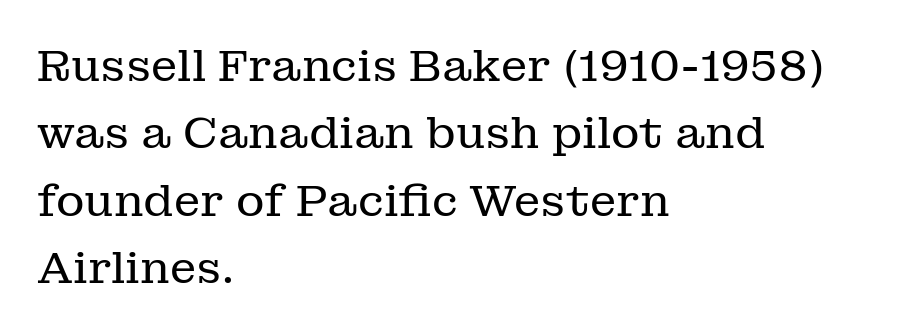
This rendering leaves character spacing at its baseline value. Horizontally, the lines are justified to the leading edge only. Here the designer chose a conventional face with non-uniform glyph widths. Does the lettering tilt? It doesn't — this is upright. Each stroke keeps to a modest, everyday thickness or less.
